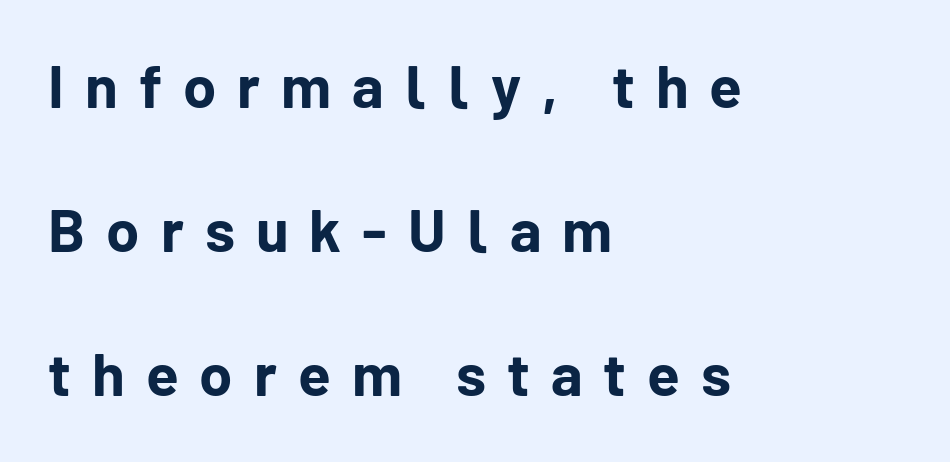
The gap between lines stays unmarked. Do the characters align in a grid? No, the font is proportional. Does the leading feel generous? Absolutely, it's lavish. Italic: no, the glyphs are upright roman. Glyph-to-glyph distance is far greater than everyday printed text.
